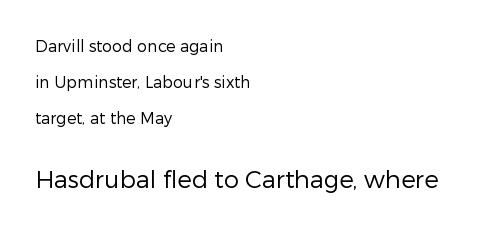
The image shows 24 px text type, upright; set left-aligned, loose line spacing (2.26x), normal letter spacing, not underlined; the second (bottom) block is 1.5x larger.
